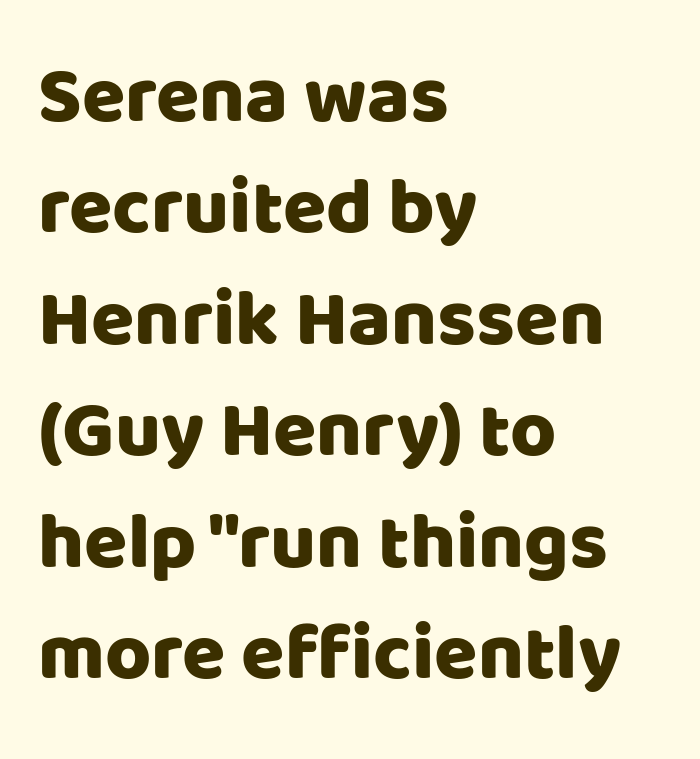
{"serif": "no", "italic": "no", "width": "normal", "stroke_contrast": "low", "x_height": "large", "monospaced": "no", "underline": "no", "align": "left", "line_spacing": "normal", "line_spacing_ratio": 1.41, "letter_spacing": "normal", "letter_spacing_em": 0.0, "glyph_px": 79}
